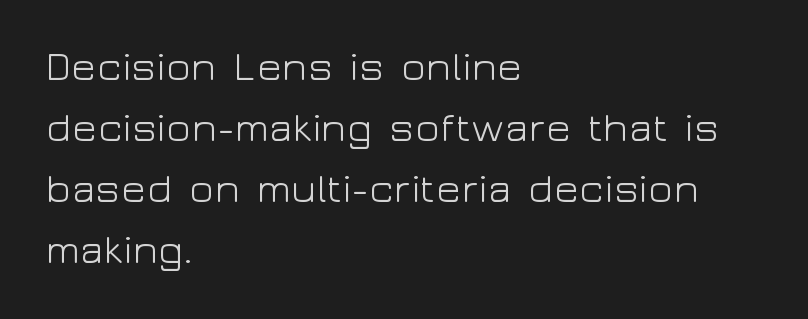
{"serif": "no", "italic": "no", "bold": "no", "weight": "light", "width": "wide", "stroke_contrast": "low", "x_height": "medium", "monospaced": "no", "underline": "no", "align": "left", "line_spacing": "normal", "line_spacing_ratio": 1.49, "letter_spacing": "normal", "letter_spacing_em": 0.0, "glyph_px": 41}
